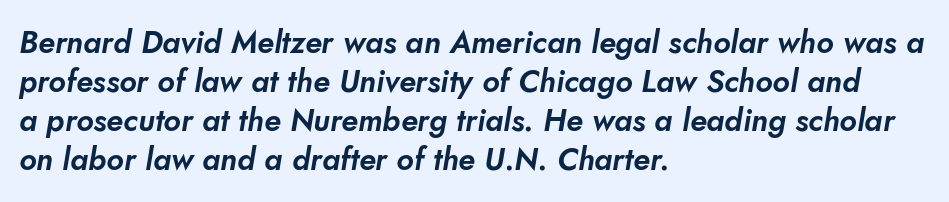
The letters carry no serifs — their stems end cleanly without finishing strokes. Anything drawn beneath the words? Only blank space. The rendering uses natural spacing where letterforms have individual widths. Every row of glyphs begins at an identical x-position on the left.
